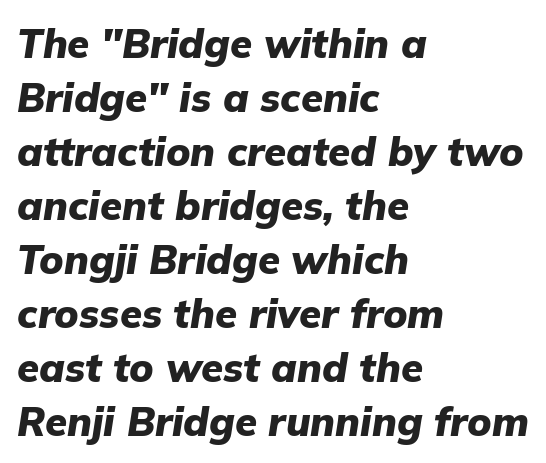
The text block is weighted toward the left margin, trailing off unevenly rightward. Compared with ordinary roman type, these characters are visibly tilted. This rendering features lettering with no underline. The face used here is proportionally spaced, like ordinary book or web type. Caption: standard tracking, unaltered.
